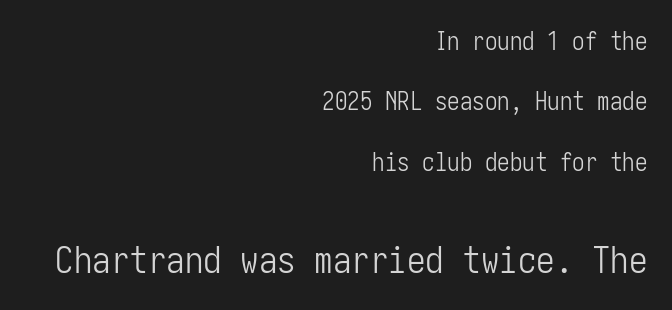
Q: Is the text bold? A: No.
Q: Is the text italic (slanted)? A: No, it is upright.
Q: Is the typeface a serif or a sans-serif typeface? A: Sans-serif.
Q: Is the text underlined? A: No.
Q: How is the paragraph aligned? A: Right-aligned.
Q: Is the spacing between letters normal or unusually wide? A: Normal.
Q: Is the spacing between lines tight, normal or loose? A: Loose.
Q: Which block of text is set in a larger size, the first (top) or the second (bottom)? A: The second (bottom) one.
Q: Width (condensed, normal, or wide)? A: Condensed.
Q: Stroke contrast? A: Low.
Q: x-height? A: Medium.
